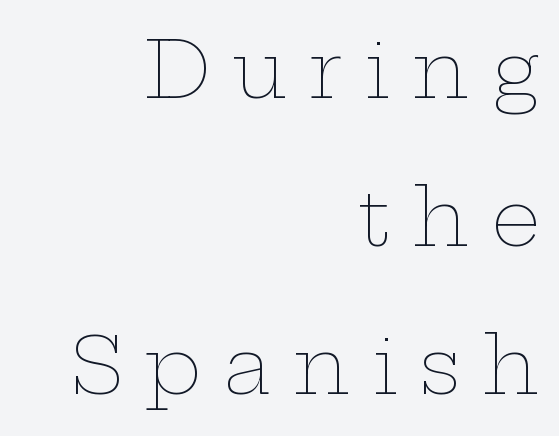
{"italic": "no", "bold": "no", "weight": "thin", "width": "wide", "stroke_contrast": "low", "x_height": "medium", "monospaced": "no", "underline": "no", "align": "right", "line_spacing": "loose", "line_spacing_ratio": 1.9, "letter_spacing": "wide", "letter_spacing_em": 0.27, "glyph_px": 78}
